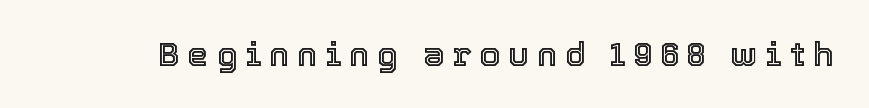
{"italic": "no", "width": "normal", "x_height": "medium", "monospaced": "no", "underline": "no", "letter_spacing": "wide", "letter_spacing_em": 0.23, "glyph_px": 34}
